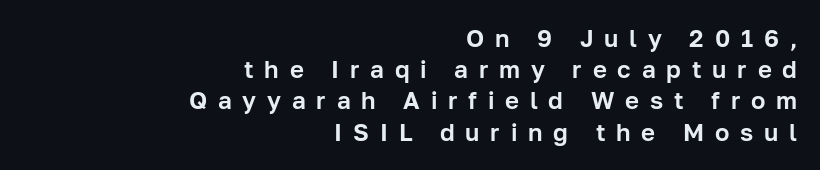
The letters are spread apart with noticeably loose tracking. All the whitespace from short lines collects on the left. Line spacing here is normal. Quick note: underline off.
